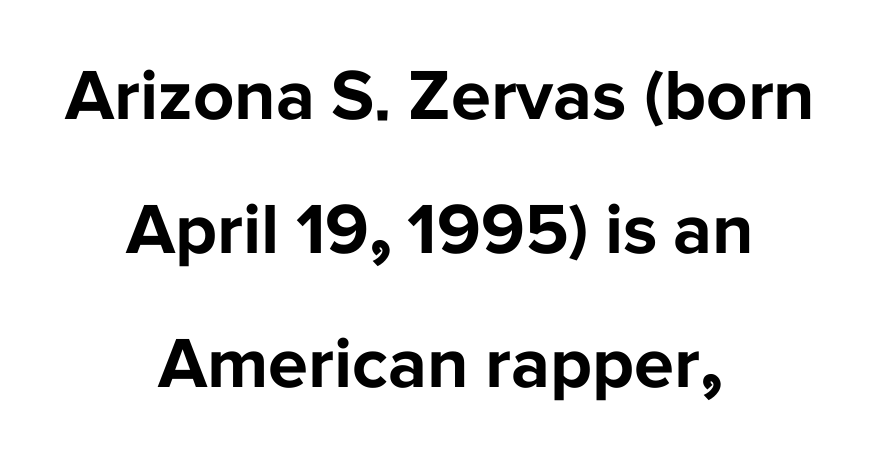
{"serif": "no", "italic": "no", "bold": "yes", "weight": "bold", "width": "normal", "stroke_contrast": "low", "x_height": "medium", "monospaced": "no", "underline": "no", "align": "center", "line_spacing_ratio": 1.86, "letter_spacing": "normal", "letter_spacing_em": 0.0, "glyph_px": 72}
